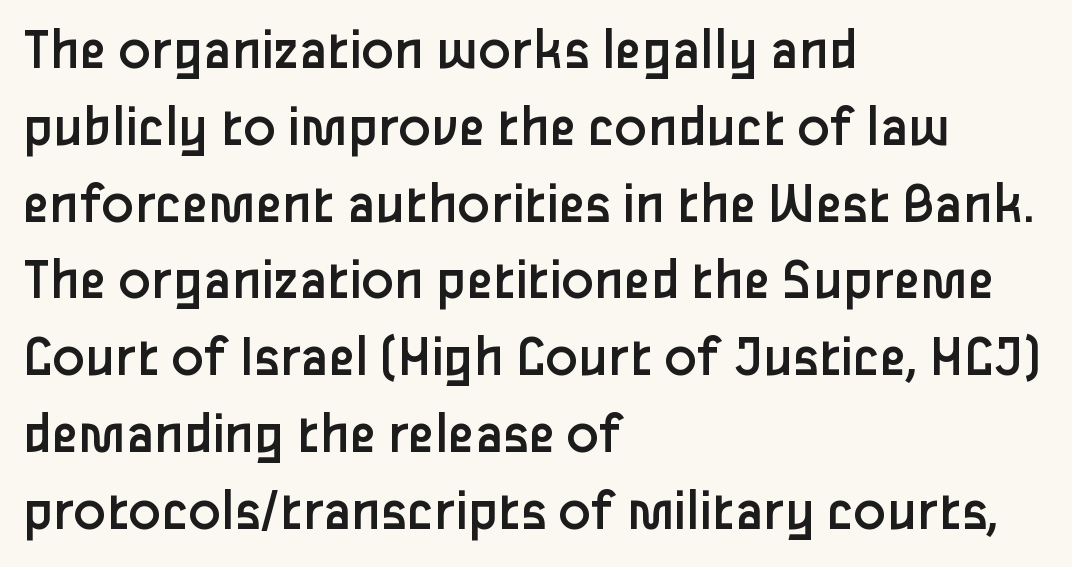
{"serif": "no", "italic": "no", "bold": "no", "weight": "regular", "width": "normal", "stroke_contrast": "low", "x_height": "medium", "monospaced": "no", "underline": "no", "align": "left", "line_spacing": "normal", "line_spacing_ratio": 1.28, "letter_spacing": "normal", "letter_spacing_em": 0.0, "glyph_px": 60}
